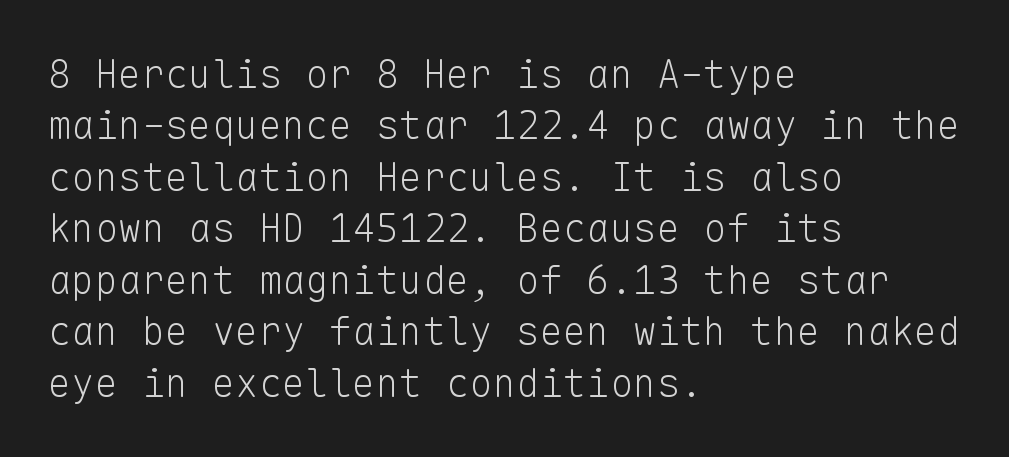
Q: Is the text bold? A: No.
Q: Is the text italic (slanted)? A: No, it is upright.
Q: Is the typeface a serif or a sans-serif typeface? A: Sans-serif.
Q: Is the text underlined? A: No.
Q: How is the paragraph aligned? A: Left-aligned.
Q: Is the spacing between letters normal or unusually wide? A: Normal.
Q: Is the spacing between lines tight, normal or loose? A: Normal.
Q: Width (condensed, normal, or wide)? A: Normal.
Q: Stroke contrast? A: Low.
Q: x-height? A: Medium.
Q: Monospaced? A: Yes.
